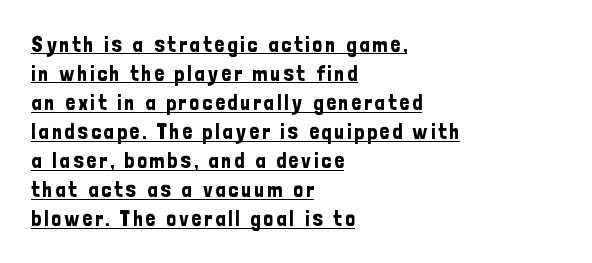
{"italic": "no", "underline": "yes", "align": "left", "line_spacing": "normal", "line_spacing_ratio": 1.32, "glyph_px": 22}
